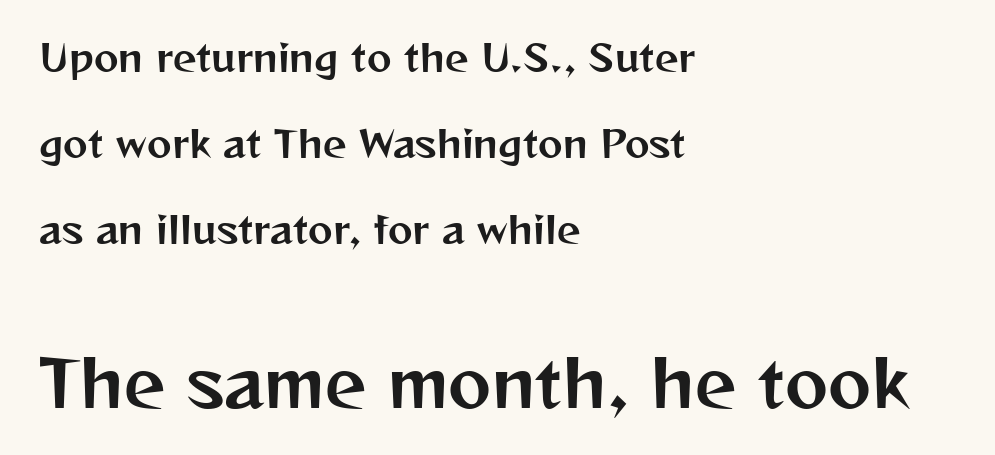
{"serif": "no", "italic": "no", "width": "normal", "stroke_contrast": "medium", "x_height": "medium", "monospaced": "no", "underline": "no", "align": "left", "line_spacing": "loose", "line_spacing_ratio": 2.33, "letter_spacing": "normal", "letter_spacing_em": 0.0, "larger_block": "second", "size_ratio": 1.76, "glyph_px": 65}
